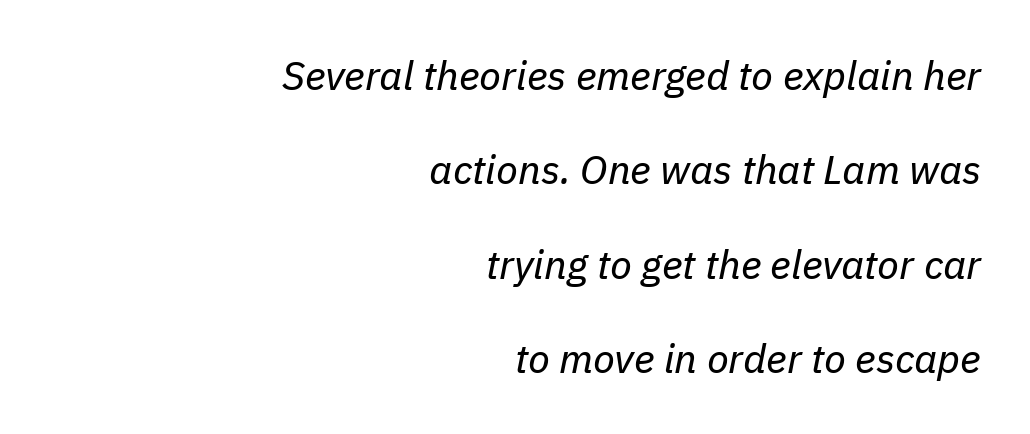
The image shows 40 px regular-weight type, italic (leaning right); set right-aligned, loose line spacing (2.36x), normal letter spacing, not underlined; low stroke contrast and a medium x-height.
